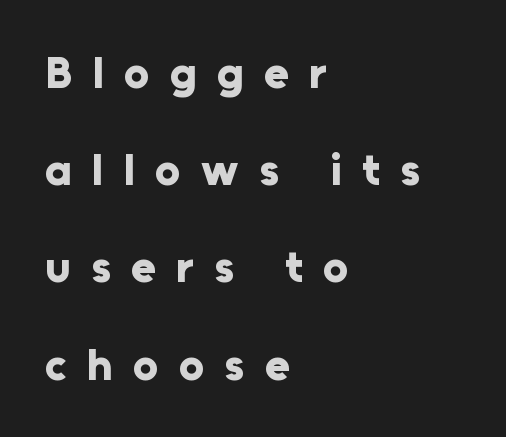
{"serif": "no", "italic": "no", "bold": "yes", "weight": "bold", "width": "normal", "stroke_contrast": "low", "x_height": "medium", "monospaced": "no", "underline": "no", "align": "left", "line_spacing": "loose", "line_spacing_ratio": 2.16, "letter_spacing": "wide", "letter_spacing_em": 0.45, "glyph_px": 45}
